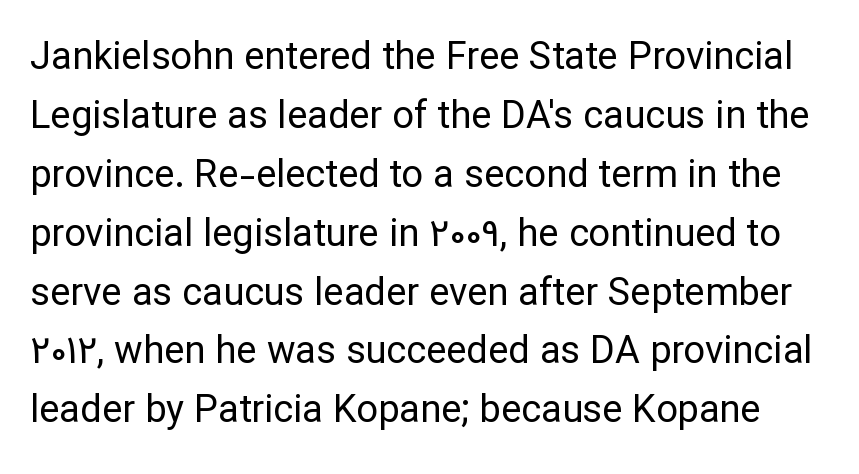
Q: Is the text bold? A: No.
Q: Is the text italic (slanted)? A: No, it is upright.
Q: Is the typeface a serif or a sans-serif typeface? A: Sans-serif.
Q: Is the text underlined? A: No.
Q: Is the spacing between letters normal or unusually wide? A: Normal.
Q: Is the spacing between lines tight, normal or loose? A: Normal.
Q: Width (condensed, normal, or wide)? A: Normal.
Q: Stroke contrast? A: Low.
Q: x-height? A: Medium.
Q: Monospaced? A: No.
